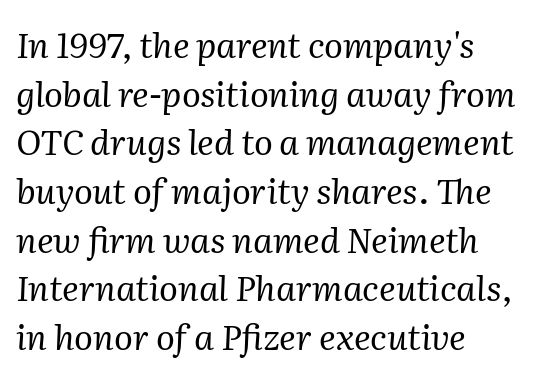
The image shows 35 px regular-weight serif type, italic (leaning right); set left-aligned, normal line spacing (1.39x), normal letter spacing, not underlined; medium stroke contrast and a medium x-height.
